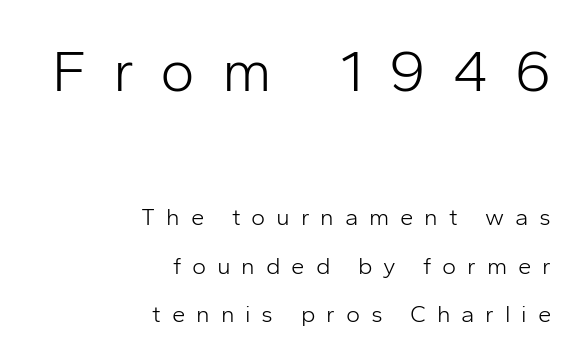
{"serif": "no", "italic": "no", "bold": "no", "weight": "light", "width": "normal", "stroke_contrast": "low", "x_height": "medium", "monospaced": "no", "underline": "no", "align": "right", "line_spacing": "loose", "line_spacing_ratio": 2.04, "letter_spacing": "wide", "letter_spacing_em": 0.45, "larger_block": "first", "size_ratio": 2.46, "glyph_px": 59}
